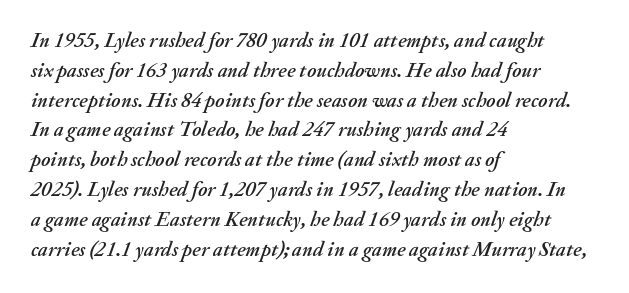
The image shows 21 px text type, italic (leaning right); set left-aligned, normal line spacing (1.42x), normal letter spacing, not underlined.
